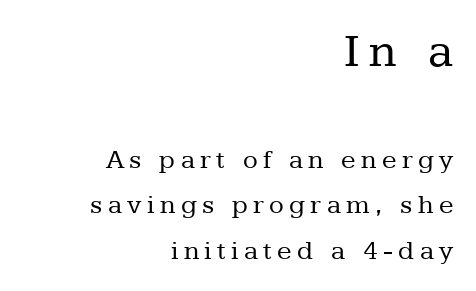
The image shows 48 px regular-weight serif type, upright; set right-aligned, normal line spacing (1.69x), unusually wide letter spacing (+0.2 em), not underlined; the first (top) block is 1.78x larger; low stroke contrast and a medium x-height.
